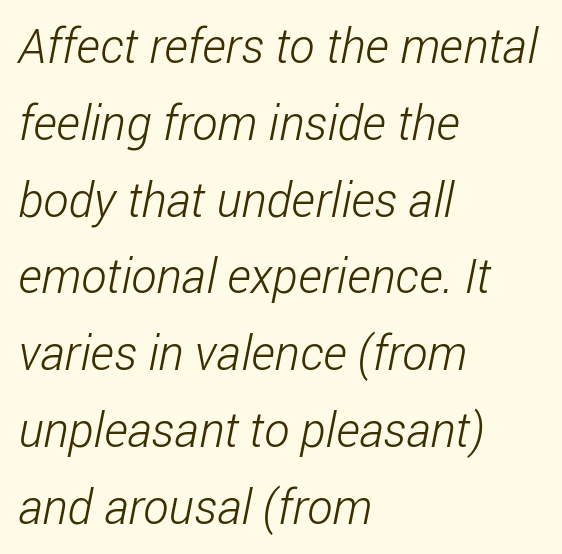
Q: Is the text bold? A: No.
Q: Is the typeface a serif or a sans-serif typeface? A: Sans-serif.
Q: Is the text underlined? A: No.
Q: How is the paragraph aligned? A: Left-aligned.
Q: Is the spacing between letters normal or unusually wide? A: Normal.
Q: Is the spacing between lines tight, normal or loose? A: Normal.
Q: Width (condensed, normal, or wide)? A: Condensed.
Q: Stroke contrast? A: Low.
Q: x-height? A: Medium.
Q: Monospaced? A: No.
